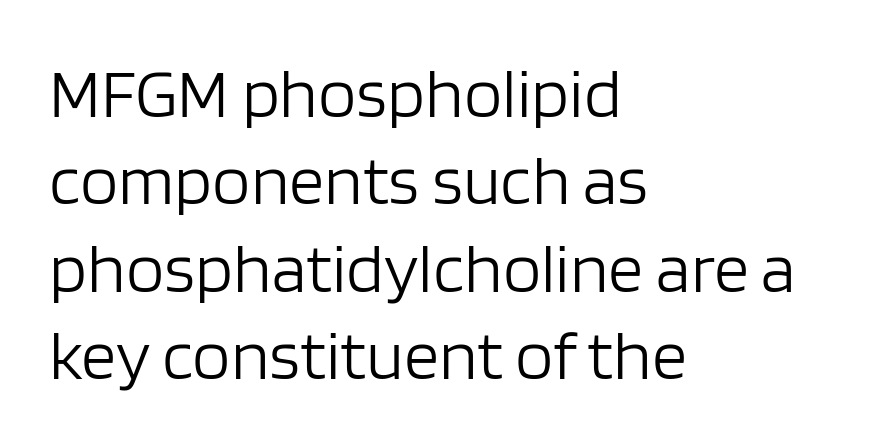
A typesetter would call this zero additional tracking. Alignment: flush left. The weight tops out at a normal text grade. This sample has the flowing, uneven cadence of proportional lettering.
